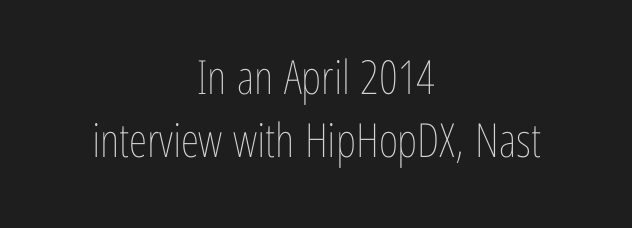
Think standard paragraph weight, or any step lighter than that. Words float on clear page, feet unadorned. Where is the straight margin? There isn't one; the lines are centered. Evenly set lines give the paragraph a standard silhouette. In terms of posture, this sample is upright.
